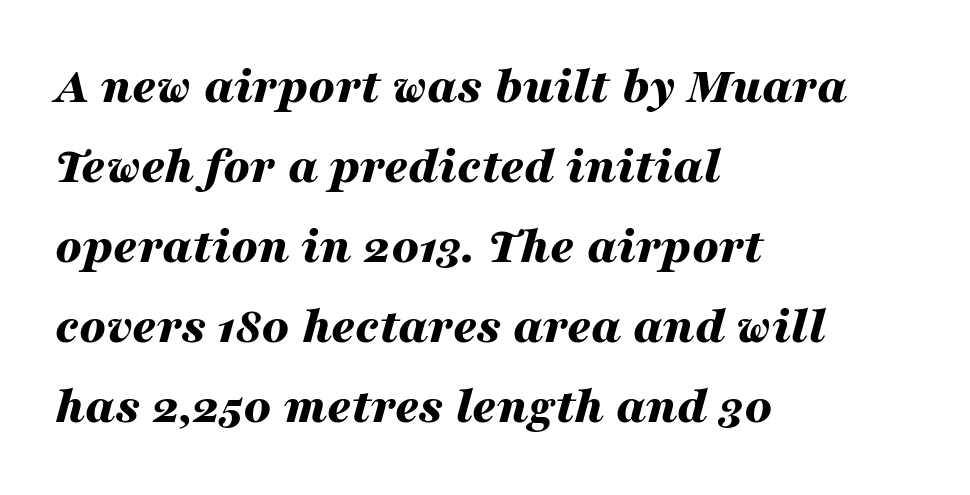
{"italic": "yes", "lean": "right", "slant_degrees": 16, "bold": "yes", "weight": "bold", "width": "wide", "stroke_contrast": "medium", "x_height": "medium", "monospaced": "no", "underline": "no", "align": "left", "line_spacing": "normal", "line_spacing_ratio": 1.54, "letter_spacing": "normal", "letter_spacing_em": 0.0, "glyph_px": 52}
